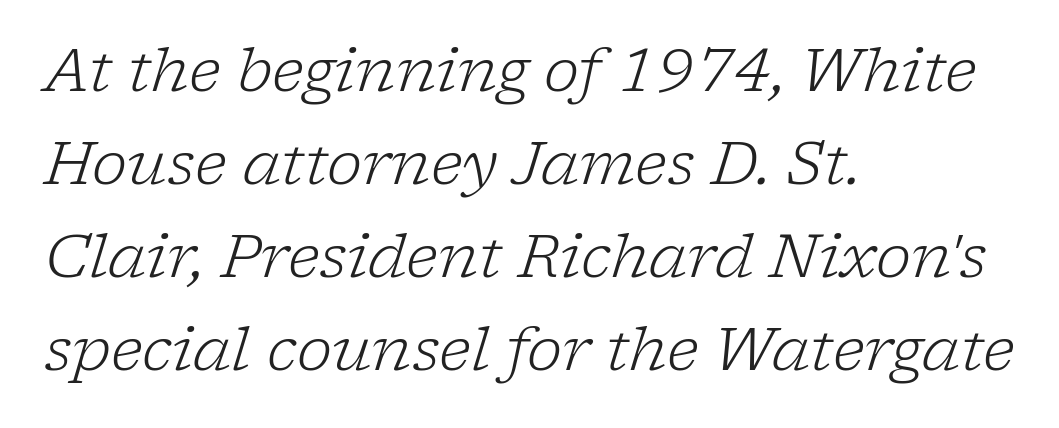
The image shows 60 px light serif type, italic (leaning right); set left-aligned, normal line spacing (1.55x), normal letter spacing, not underlined; low stroke contrast and a medium x-height.
